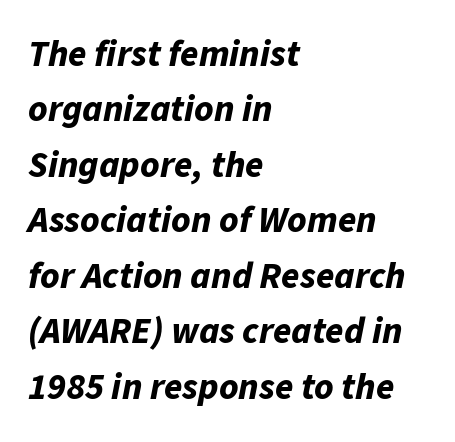
Q: Is the text bold? A: Yes.
Q: Is the text italic (slanted)? A: Yes, it leans right by about 11 degrees.
Q: Is the text underlined? A: No.
Q: How is the paragraph aligned? A: Left-aligned.
Q: Is the spacing between letters normal or unusually wide? A: Normal.
Q: Is the spacing between lines tight, normal or loose? A: Normal.
Q: Width (condensed, normal, or wide)? A: Normal.
Q: Stroke contrast? A: Low.
Q: x-height? A: Medium.
Q: Monospaced? A: No.
